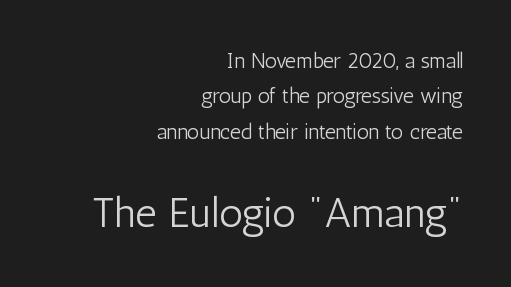
The image shows 42 px light, condensed sans-serif type, upright; set right-aligned, normal line spacing (1.68x), normal letter spacing, not underlined; the second (bottom) block is 2.0x larger; low stroke contrast and a medium x-height.
